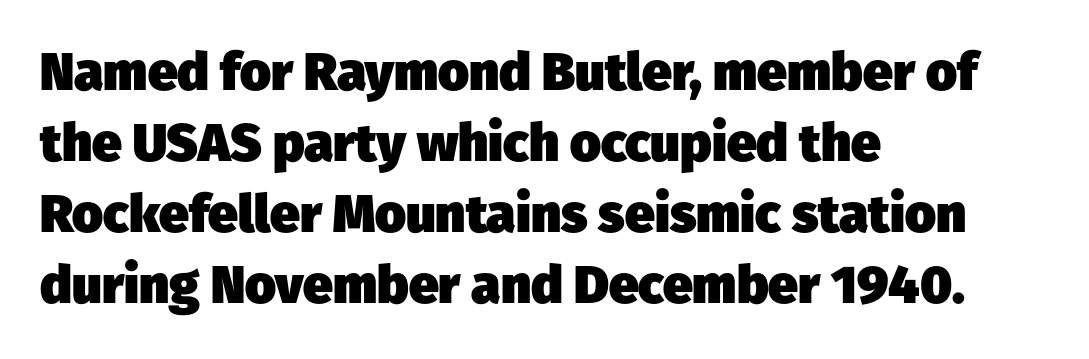
Q: Is the text bold? A: Yes.
Q: Is the typeface a serif or a sans-serif typeface? A: Sans-serif.
Q: Is the text underlined? A: No.
Q: How is the paragraph aligned? A: Left-aligned.
Q: Is the spacing between letters normal or unusually wide? A: Normal.
Q: Is the spacing between lines tight, normal or loose? A: Normal.
Q: Width (condensed, normal, or wide)? A: Normal.
Q: Stroke contrast? A: Low.
Q: x-height? A: Medium.
Q: Monospaced? A: No.
